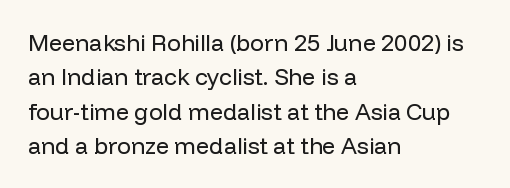
{"italic": "no", "bold": "no", "underline": "no", "align": "left", "line_spacing": "normal", "line_spacing_ratio": 1.49, "letter_spacing": "normal", "letter_spacing_em": 0.0, "glyph_px": 23}
